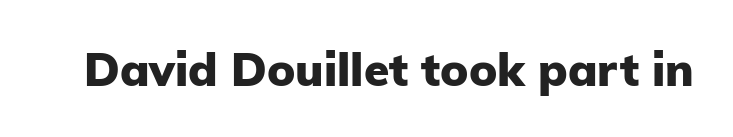
This rendering features lettering with no underline. The type sits square on the baseline with zero lean. Unlike a traditional serif, this face leaves its strokes unadorned. Is this a fixed-width face? No — the glyphs have proportional, varying widths.
